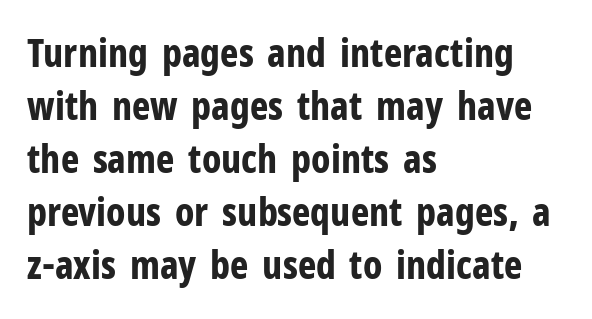
{"serif": "no", "italic": "no", "bold": "yes", "weight": "bold", "width": "condensed", "stroke_contrast": "low", "x_height": "medium", "monospaced": "no", "underline": "no", "align": "left", "line_spacing": "normal", "line_spacing_ratio": 1.36, "letter_spacing": "normal", "letter_spacing_em": 0.0, "glyph_px": 39}
